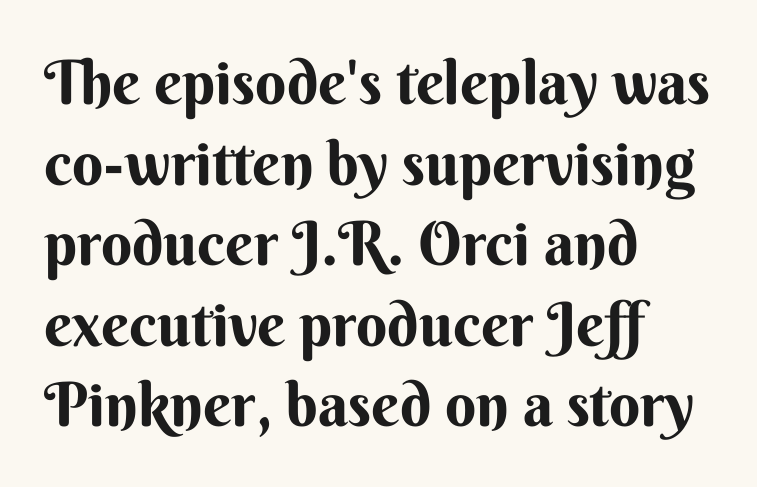
The image shows 61 px bold sans-serif type, upright; set left-aligned, normal line spacing (1.32x), normal letter spacing, not underlined; medium stroke contrast and a small x-height.
